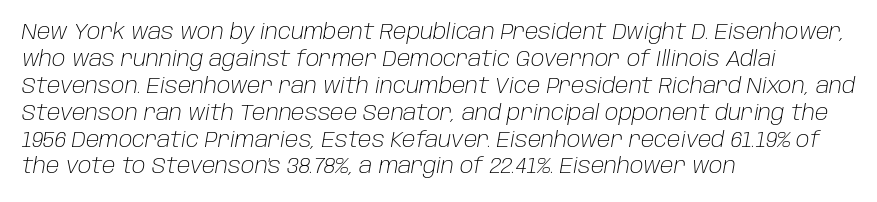
{"italic": "yes", "lean": "right", "slant_degrees": 10, "bold": "no", "underline": "no", "align": "left", "line_spacing": "normal", "line_spacing_ratio": 1.28, "letter_spacing": "normal", "letter_spacing_em": 0.0, "glyph_px": 21}
